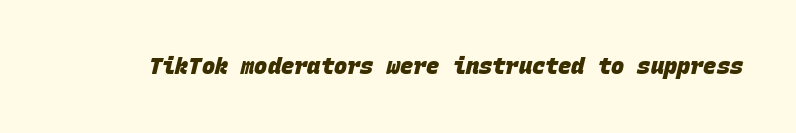
{"bold": "yes", "underline": "no", "letter_spacing": "normal", "letter_spacing_em": 0.0, "glyph_px": 22}
